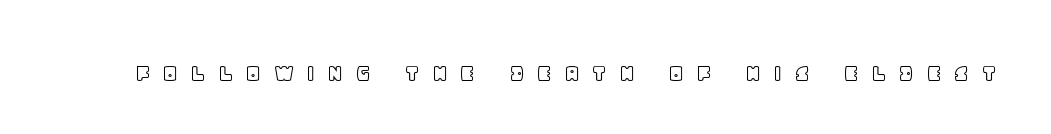
The foot of each line stays bare and open. Characters follow at a spacing far wider than the type designer built in. These lines were composed using upright roman letters.
